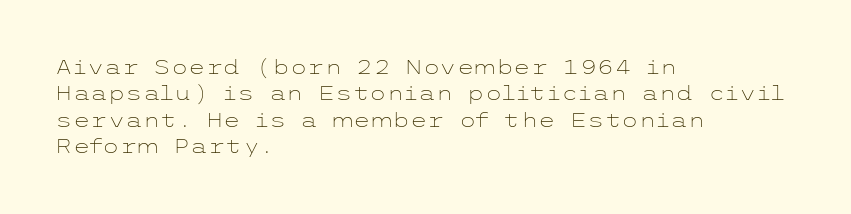
Characters remain perfectly vertical along every line. Rows of type keep a routine distance in the vertical direction. The face looks like a standard text weight, possibly lighter. Letter spacing: default. Each row of text sits above clean, open space.
